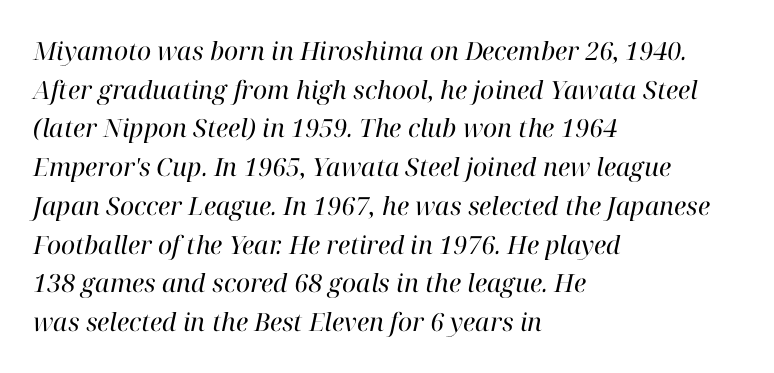
Look at the tracking — it's just the regular setting, nothing added. Yep, that's italic — everything's leaning. In CSS terms this would be text-align: left. The area under the type is left untouched. Is the type heavy? It reads as light-to-regular instead. Regular leading.
